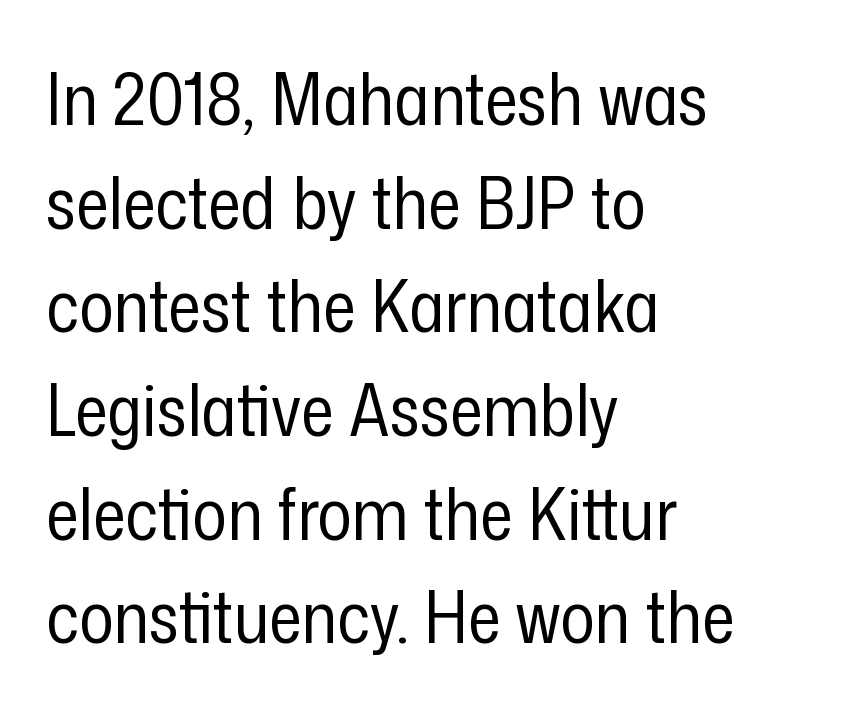
The image shows 72 px regular-weight, condensed sans-serif type, upright; set left-aligned, normal line spacing (1.44x), normal letter spacing, not underlined; low stroke contrast and a medium x-height.
